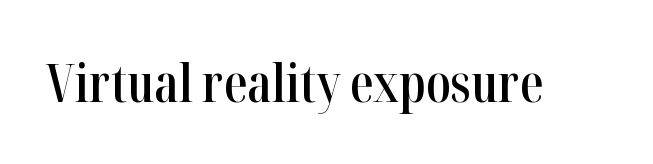
A typesetter would call this proportional, since set widths differ per character. This rendering employs a face with finishing strokes, i.e., a serif. A somewhat darkened texture: the type is semibold rather than bold. Glyph-to-glyph distance matches everyday printed text.
